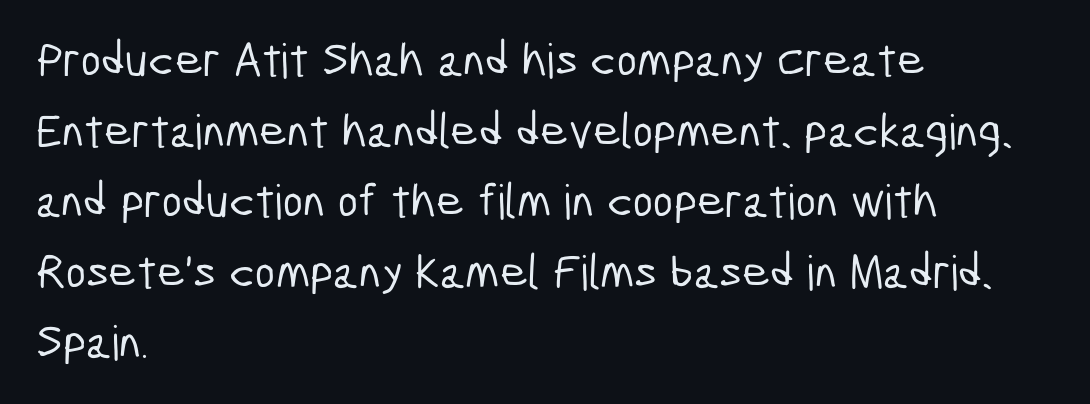
The font family rendered here belongs to the sans-serif group. The lines sit at an ordinary, default distance from one another. Between one letter and the next there's only the usual sliver of space. Teacher's note: observe the even left margin — that is flush-left alignment. Lines of text with bare space underneath.
